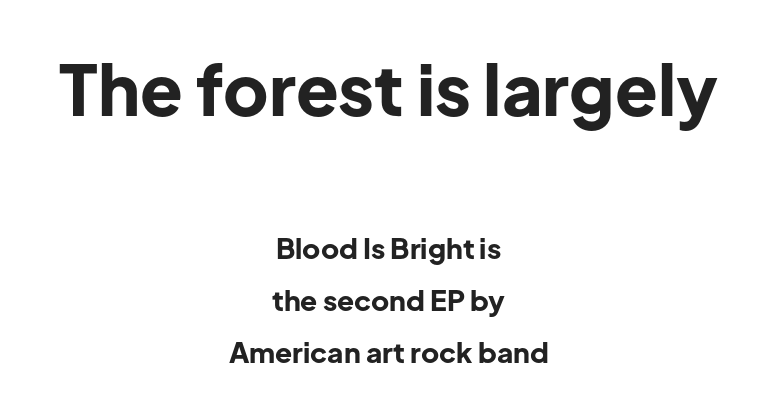
{"serif": "no", "italic": "no", "bold": "yes", "weight": "bold", "width": "normal", "stroke_contrast": "low", "x_height": "medium", "monospaced": "no", "underline": "no", "align": "center", "line_spacing_ratio": 1.86, "letter_spacing": "normal", "letter_spacing_em": 0.0, "larger_block": "first", "size_ratio": 2.5, "glyph_px": 70}
